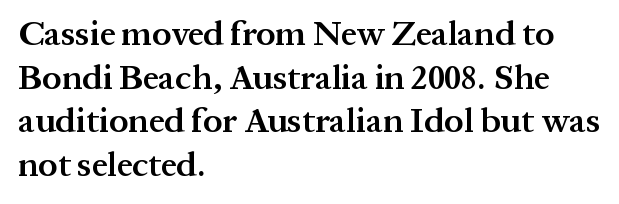
The image shows 35 px semibold serif type, upright; set left-aligned, normal line spacing (1.25x), normal letter spacing, not underlined; medium stroke contrast and a medium x-height.
